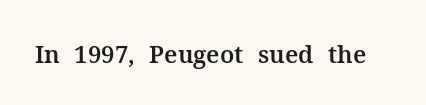
{"italic": "no", "underline": "no", "letter_spacing": "normal", "letter_spacing_em": 0.0, "glyph_px": 24}
